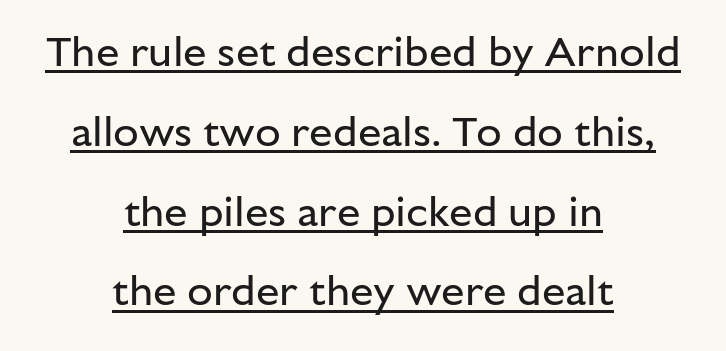
Heaviness? Minimal to ordinary, like unemphasized prose. This rendering features underlined lettering. Do the characters align in a grid? No, the font is proportional. Students, observe: this is what heavily led, spacious text looks like. What stands out about the letter spacing? Nothing — it is the standard amount. Ordinary non-slanted type is in use.
